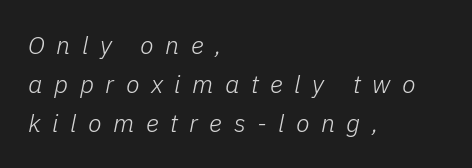
Q: Is the text bold? A: No.
Q: Is the text italic (slanted)? A: Yes, it leans right by about 11 degrees.
Q: Is the text underlined? A: No.
Q: How is the paragraph aligned? A: Left-aligned.
Q: Is the spacing between letters normal or unusually wide? A: Unusually wide.
Q: Is the spacing between lines tight, normal or loose? A: Normal.
